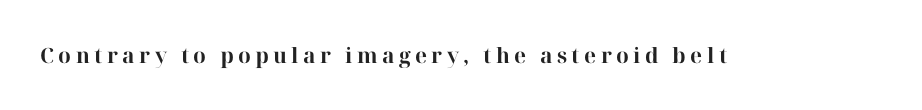
Q: Is the text bold? A: Yes.
Q: Is the text italic (slanted)? A: No, it is upright.
Q: Is the text underlined? A: No.
Q: Is the spacing between letters normal or unusually wide? A: Unusually wide.
